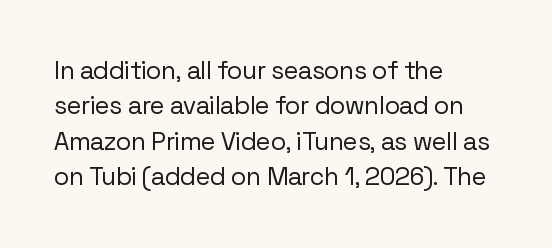
The image shows 25 px text type, upright; set left-aligned, normal line spacing (1.42x), normal letter spacing, not underlined.
